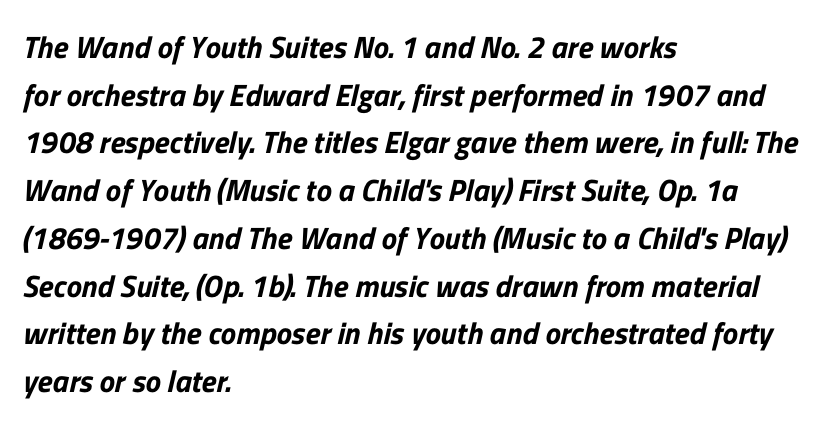
The image shows 31 px sans-serif type; set left-aligned, normal line spacing (1.54x), normal letter spacing, not underlined; low stroke contrast and a medium x-height.
